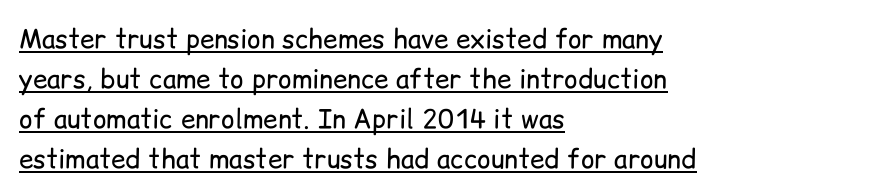
The image shows 26 px text type, upright; set left-aligned, normal line spacing (1.54x), normal letter spacing, underlined.
